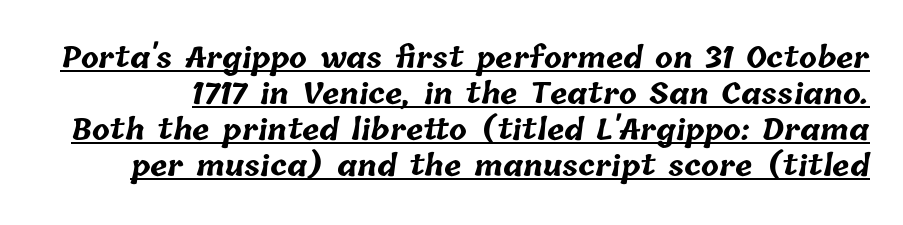
The image shows 29 px bold type; set line spacing 1.24x, normal letter spacing, underlined; low stroke contrast and a medium x-height.
